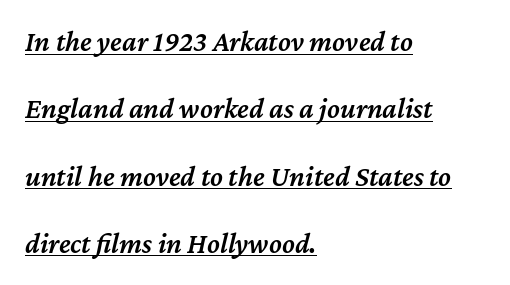
The image shows 29 px semibold type, italic (leaning right); set left-aligned, loose line spacing (2.32x), normal letter spacing, underlined; medium stroke contrast and a medium x-height.
